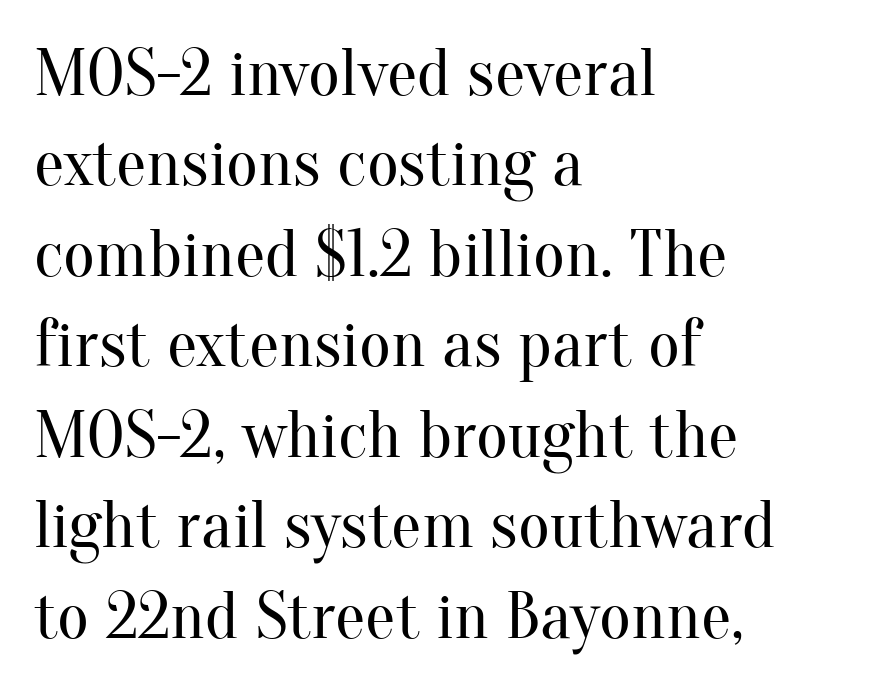
This sample has the flowing, uneven cadence of proportional lettering. These glyphs show unthickened strokes, regular width or finer. Evenly set lines give the paragraph a standard silhouette. Where is the straight margin? On the left.
